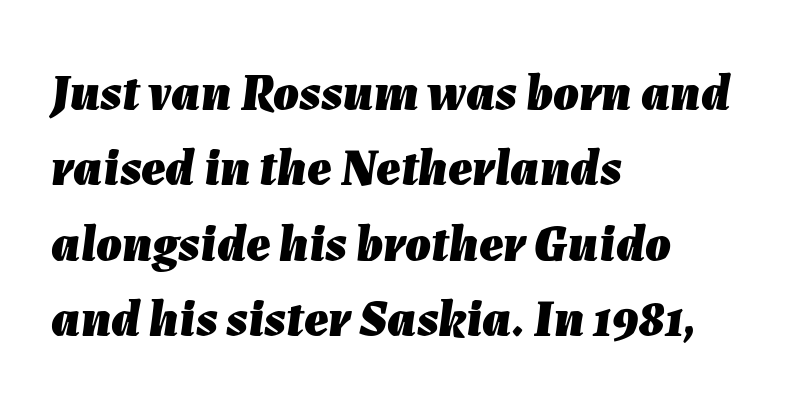
Leftover space on each line is placed entirely after the last word. Decoration check: the copy has no underline. In terms of leading, this rendering sits right in the middle. Pretty heavy lettering here — definitely bold.
